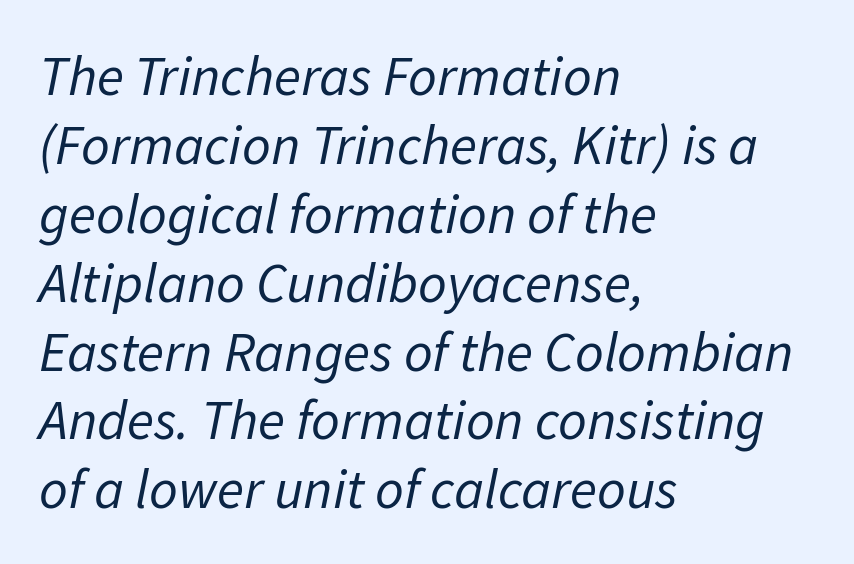
You could call the tracking neutral — neither tight nor loose. This sample has the flowing, uneven cadence of proportional lettering. All the whitespace from short lines collects on the right. The typography opts for an oblique posture over an upright one. The strokes are not fattened; the text isn't bold. Just letters on the line, the space beneath them empty.
